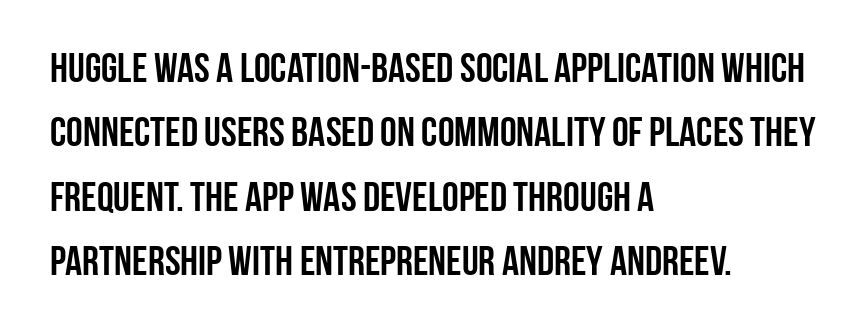
{"serif": "no", "italic": "no", "width": "condensed", "stroke_contrast": "low", "x_height": "large", "monospaced": "no", "underline": "no", "align": "left", "line_spacing": "normal", "line_spacing_ratio": 1.53, "letter_spacing": "normal", "letter_spacing_em": 0.0, "glyph_px": 42}
